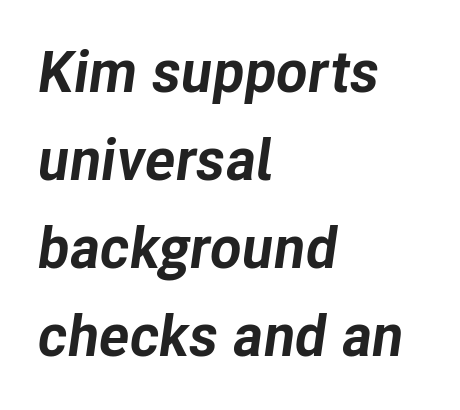
What stands out about the letter spacing? Nothing — it is the standard amount. Notice how thick the strokes are: this is what a full bold looks like. If you drew a ruler down the left edge, every line would touch it. Is this a fixed-width face? No — the glyphs have proportional, varying widths.
